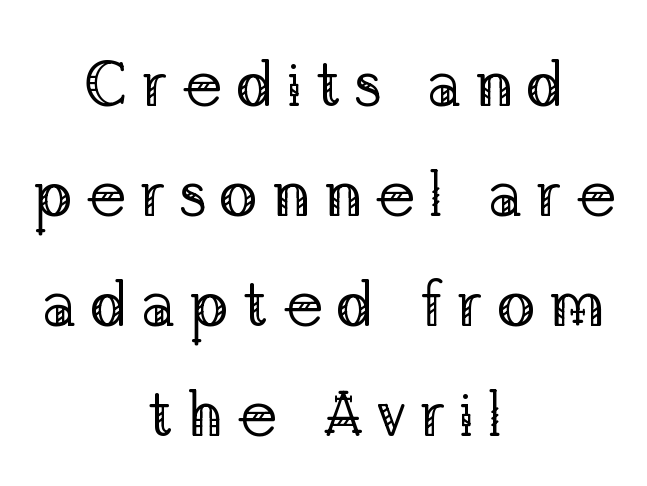
Q: Is the text bold? A: No.
Q: Is the text italic (slanted)? A: No, it is upright.
Q: Is the typeface a serif or a sans-serif typeface? A: Serif.
Q: Is the text underlined? A: No.
Q: How is the paragraph aligned? A: Centered.
Q: Is the spacing between letters normal or unusually wide? A: Unusually wide.
Q: Width (condensed, normal, or wide)? A: Normal.
Q: Stroke contrast? A: Low.
Q: x-height? A: Medium.
Q: Monospaced? A: No.
